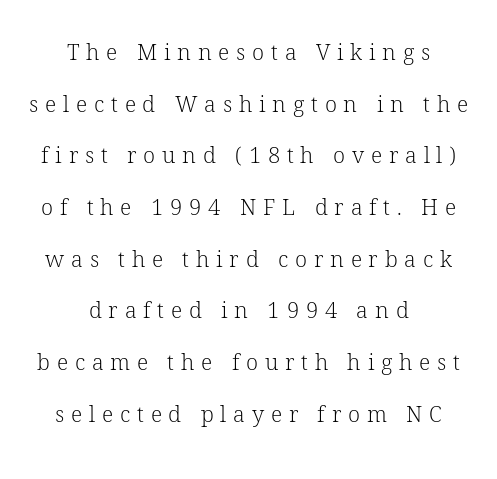
{"italic": "no", "bold": "no", "underline": "no", "align": "center", "line_spacing": "loose", "line_spacing_ratio": 2.35, "letter_spacing": "wide", "letter_spacing_em": 0.31, "glyph_px": 22}
